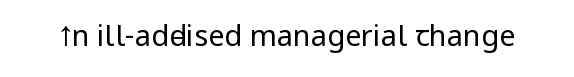
{"serif": "no", "italic": "no", "bold": "no", "weight": "regular", "width": "condensed", "stroke_contrast": "low", "x_height": "large", "monospaced": "no", "underline": "no", "letter_spacing": "normal", "letter_spacing_em": 0.0, "glyph_px": 29}
